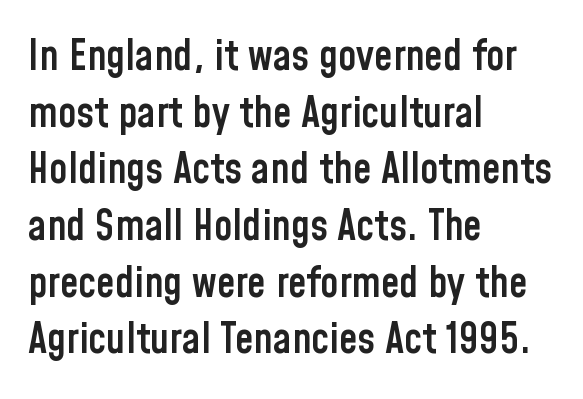
{"serif": "no", "italic": "no", "bold": "semi", "weight": "semibold", "width": "condensed", "stroke_contrast": "low", "x_height": "medium", "monospaced": "no", "underline": "no", "align": "left", "line_spacing": "normal", "line_spacing_ratio": 1.35, "letter_spacing": "normal", "letter_spacing_em": 0.0, "glyph_px": 42}
